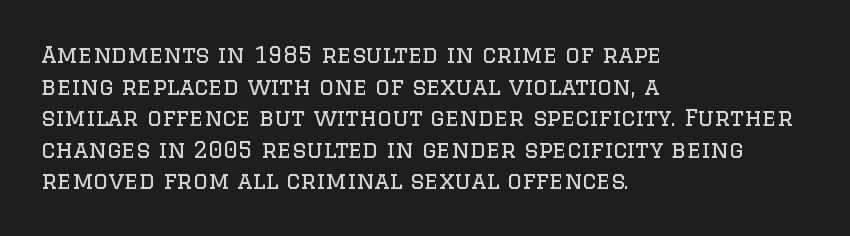
The image shows 23 px text type, upright; set left-aligned, normal line spacing (1.37x), normal letter spacing, not underlined.
